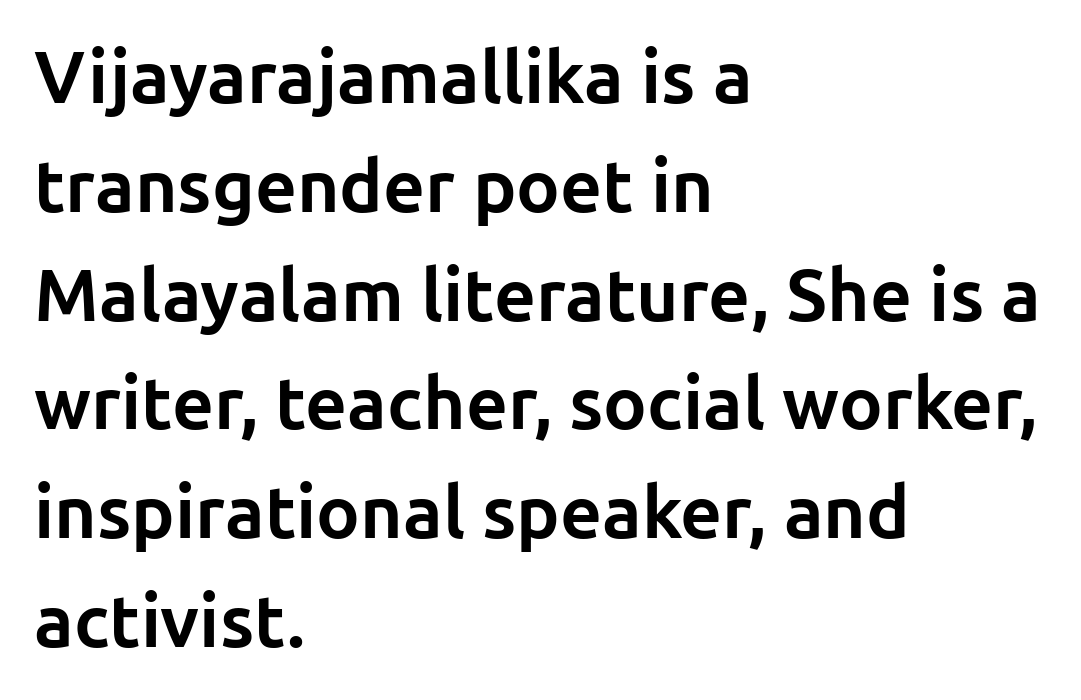
The image shows 73 px bold sans-serif type, upright; set left-aligned, normal line spacing (1.49x), normal letter spacing, not underlined; low stroke contrast and a medium x-height.
